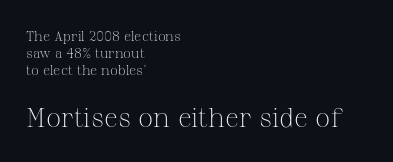
Q: Is the text bold? A: No.
Q: Is the text italic (slanted)? A: No, it is upright.
Q: Is the text underlined? A: No.
Q: How is the paragraph aligned? A: Left-aligned.
Q: Is the spacing between letters normal or unusually wide? A: Normal.
Q: Which block of text is set in a larger size, the first (top) or the second (bottom)? A: The second (bottom) one.
